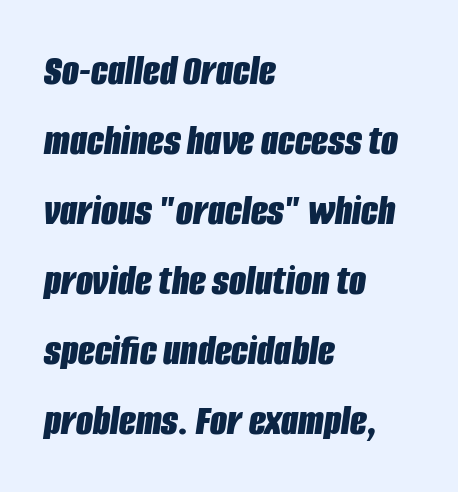
Chunky letters — that's bold for sure. The rendering applies a slant to the glyphs. Inter-character spacing is left at the font's built-in metrics. The space beneath each line is pristine and unruled. Character widths vary here, with narrow letters taking less room than wide ones. Compared with typical paragraphs, the rows here are spaced about the same.
